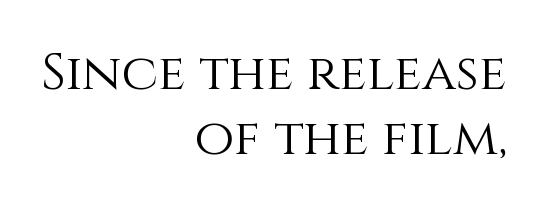
{"italic": "no", "bold": "no", "weight": "light", "width": "normal", "stroke_contrast": "medium", "x_height": "large", "monospaced": "no", "underline": "no", "align": "right", "line_spacing": "normal", "line_spacing_ratio": 1.28, "letter_spacing": "normal", "letter_spacing_em": 0.0, "glyph_px": 51}
